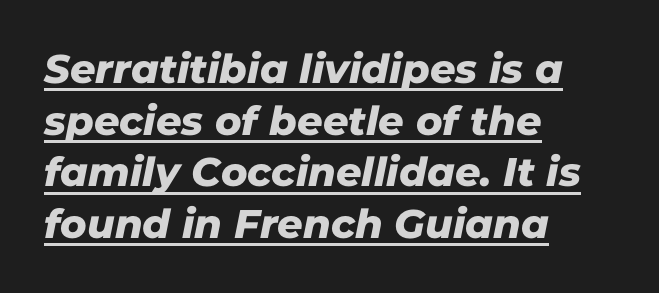
Q: Is the typeface a serif or a sans-serif typeface? A: Sans-serif.
Q: Is the text underlined? A: Yes.
Q: How is the paragraph aligned? A: Left-aligned.
Q: Is the spacing between letters normal or unusually wide? A: Normal.
Q: Is the spacing between lines tight, normal or loose? A: Normal.
Q: Width (condensed, normal, or wide)? A: Normal.
Q: Stroke contrast? A: Low.
Q: x-height? A: Medium.
Q: Monospaced? A: No.
